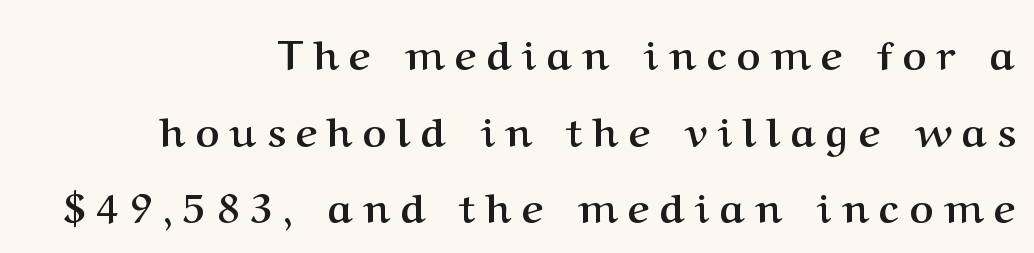
Q: Is the text bold? A: Yes.
Q: Is the text italic (slanted)? A: No, it is upright.
Q: Is the typeface a serif or a sans-serif typeface? A: Serif.
Q: Is the text underlined? A: No.
Q: How is the paragraph aligned? A: Right-aligned.
Q: Is the spacing between letters normal or unusually wide? A: Unusually wide.
Q: Width (condensed, normal, or wide)? A: Normal.
Q: Stroke contrast? A: Medium.
Q: x-height? A: Medium.
Q: Monospaced? A: No.
